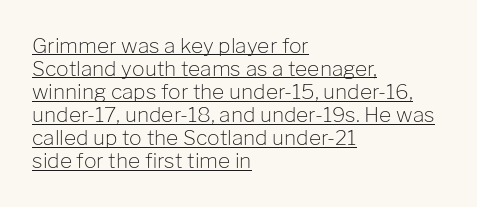
{"italic": "no", "bold": "no", "underline": "yes", "align": "left", "line_spacing": "tight", "line_spacing_ratio": 1.1, "letter_spacing": "normal", "letter_spacing_em": 0.0, "glyph_px": 21}
